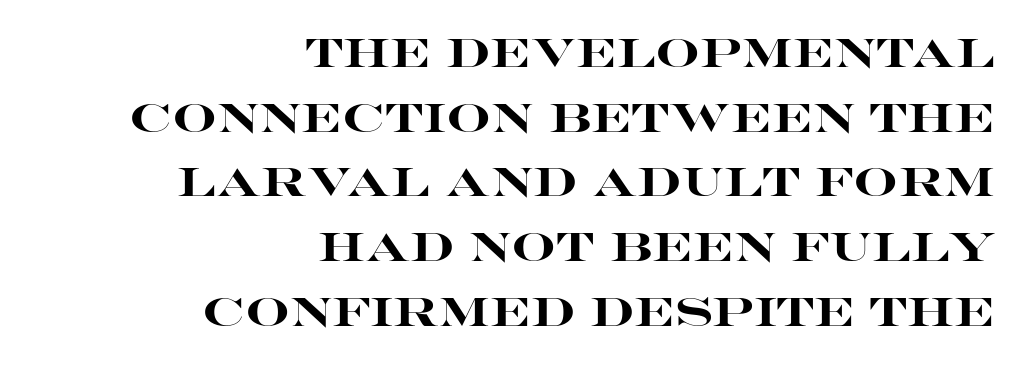
Q: Is the text bold? A: Yes.
Q: Is the text italic (slanted)? A: No, it is upright.
Q: Is the typeface a serif or a sans-serif typeface? A: Serif.
Q: Is the text underlined? A: No.
Q: How is the paragraph aligned? A: Right-aligned.
Q: Is the spacing between letters normal or unusually wide? A: Normal.
Q: Is the spacing between lines tight, normal or loose? A: Normal.
Q: Width (condensed, normal, or wide)? A: Wide.
Q: Stroke contrast? A: High.
Q: x-height? A: Large.
Q: Monospaced? A: No.
